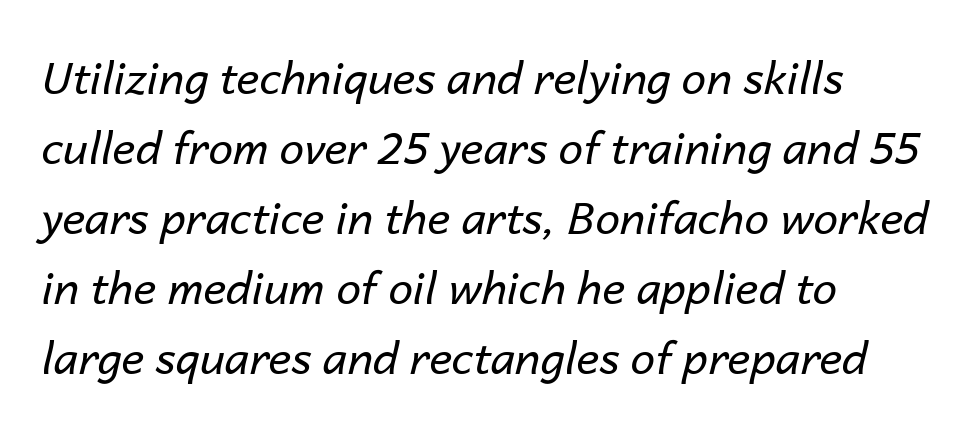
The image shows 44 px regular-weight type, italic (leaning right); set left-aligned, normal line spacing (1.59x), normal letter spacing, not underlined; low stroke contrast and a medium x-height.
